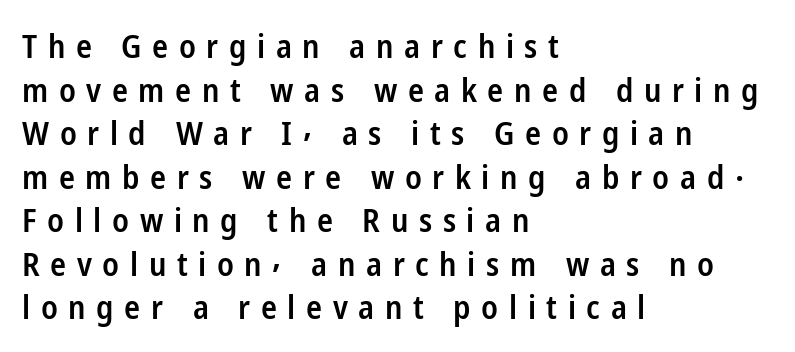
Underlining? Definitely not there. A classic flush-left, rag-right setting is used for this passage. The typesetting leans somewhat heavy: a semibold. These lines have a slow, spaced-out rhythm from letter to letter. The lettering stays uniformly vertical, giving the passage a roman look. Line spacing here is normal.
